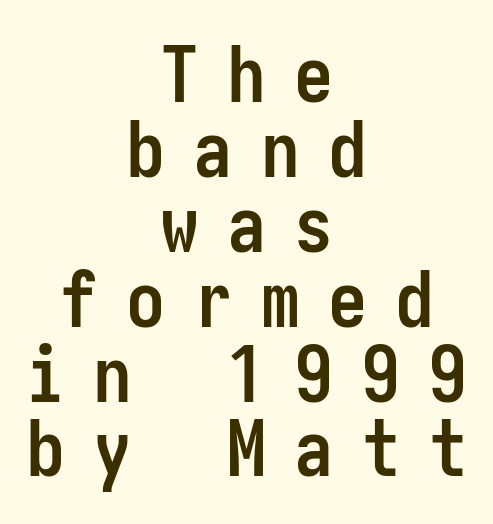
Q: Is the text bold? A: Yes.
Q: Is the text italic (slanted)? A: No, it is upright.
Q: Is the typeface a serif or a sans-serif typeface? A: Sans-serif.
Q: Is the text underlined? A: No.
Q: How is the paragraph aligned? A: Centered.
Q: Is the spacing between letters normal or unusually wide? A: Unusually wide.
Q: Is the spacing between lines tight, normal or loose? A: Tight.
Q: Width (condensed, normal, or wide)? A: Condensed.
Q: Stroke contrast? A: Low.
Q: x-height? A: Medium.
